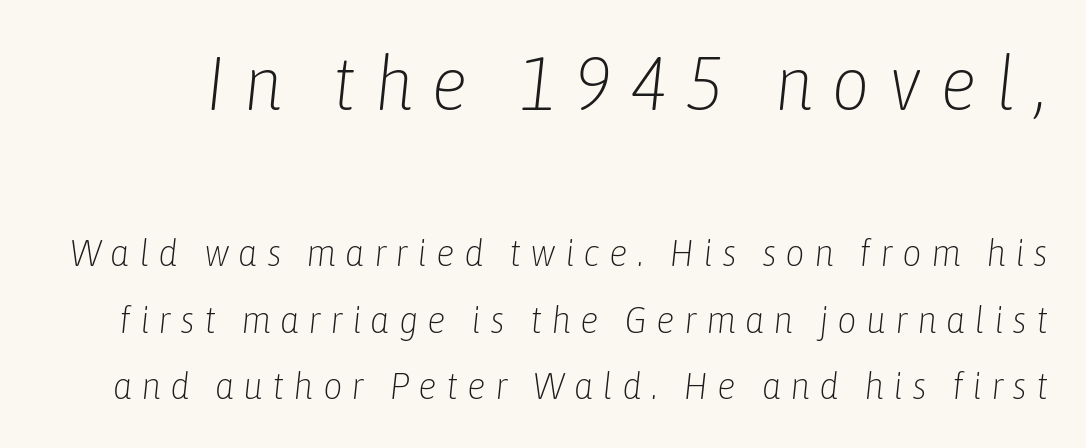
{"italic": "yes", "lean": "right", "slant_degrees": 6, "bold": "no", "weight": "light", "width": "condensed", "stroke_contrast": "low", "x_height": "medium", "monospaced": "no", "underline": "no", "line_spacing_ratio": 1.75, "letter_spacing": "wide", "letter_spacing_em": 0.24, "larger_block": "first", "size_ratio": 1.97, "glyph_px": 75}
